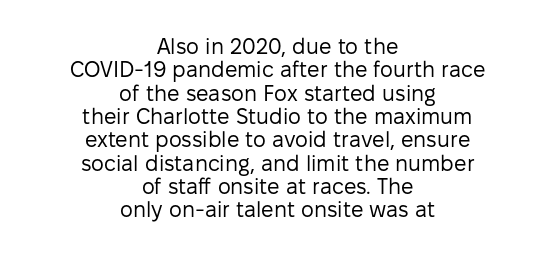
Check the space under the baseline: it is left empty. Where is the straight margin? There isn't one; the lines are centered. Style check: upright. Reading down the column, the eye jumps only a short way to each next line. A quiet, ordinary-to-light weight characterises the typeface. The rendering keeps characters at their native spacing.
